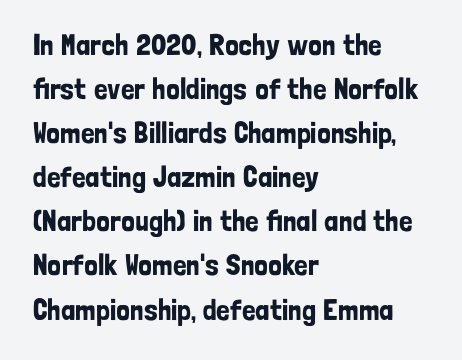
The image shows 30 px condensed sans-serif type, upright; set left-aligned, normal line spacing (1.47x), normal letter spacing, not underlined; low stroke contrast and a medium x-height.
